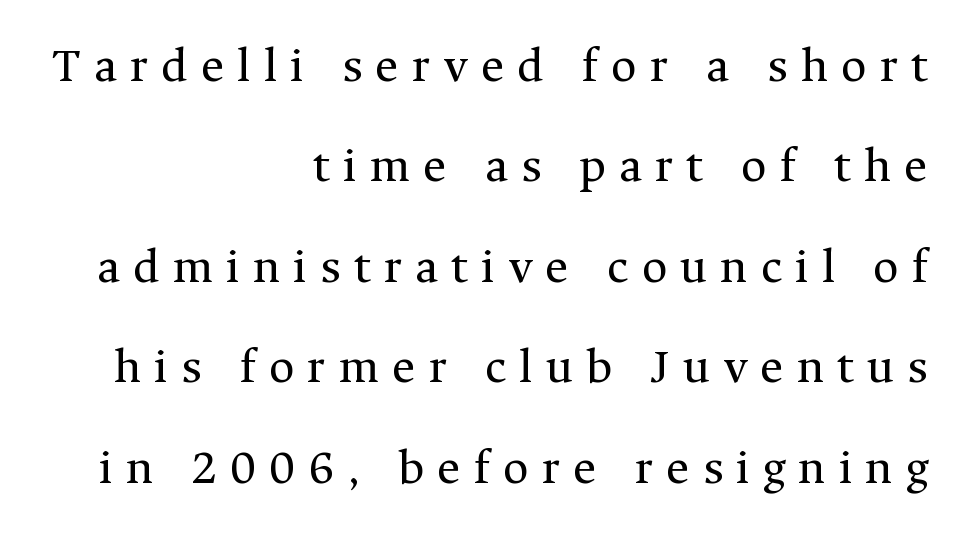
Check under the words: just untouched page. Characters follow at a spacing far wider than the type designer built in. Note the varied advance widths — an 'i' is clearly narrower than an 'm'. Vertical strokes here are truly vertical.
